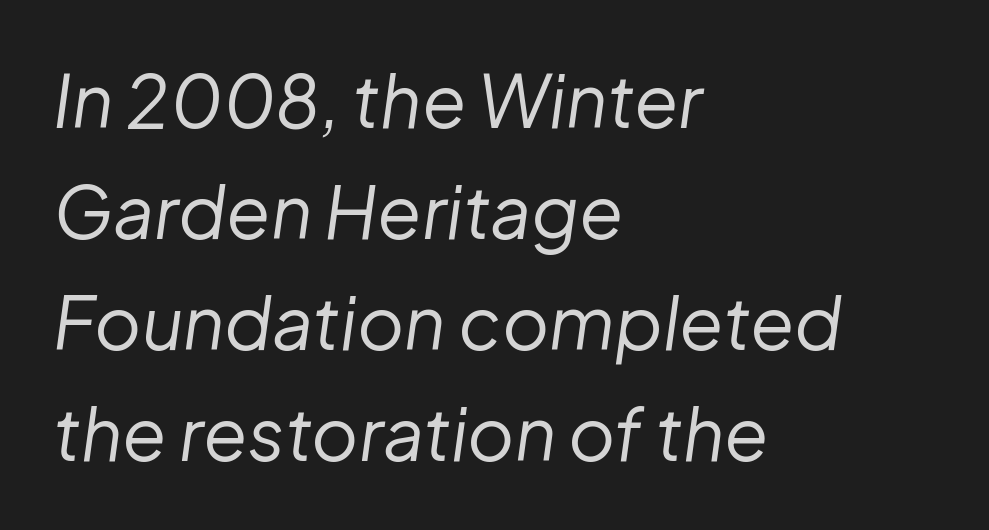
Bold? No — there's no thickening of the strokes. No word sits above an underline. Letter spacing: default. Left-aligned paragraph, ragged on the right.
